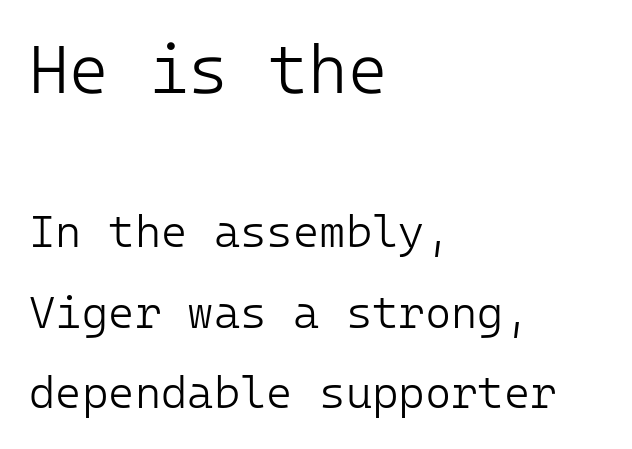
These two chunks differ in scale, with the top chunk taking the larger measure. Plain, unruled lines of type. Inter-character spacing is left at the font's built-in metrics. The letterforms sit at book weight or below. When letters stand straight like this, we call the style roman or upright. Each letter's strokes conclude bluntly, with no projecting serifs.
